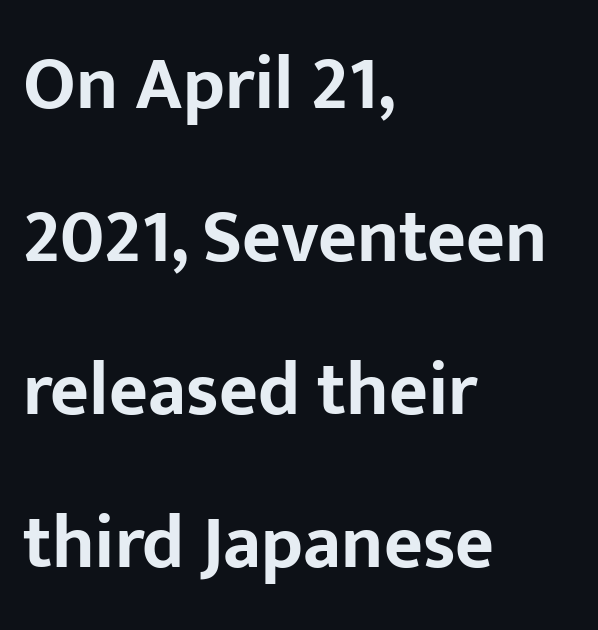
The rendering uses natural spacing where letterforms have individual widths. Spacing between characters is what you'd get straight out of the box. Heft: maximum for text — a bold. Interline gaps are noticeably wide in this sample. Upright lettering throughout.
